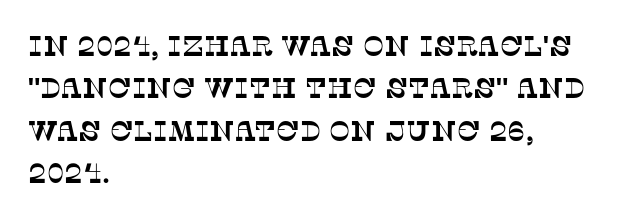
{"serif": "yes", "width": "normal", "stroke_contrast": "low", "x_height": "large", "monospaced": "no", "underline": "no", "align": "left", "line_spacing": "normal", "line_spacing_ratio": 1.51, "letter_spacing": "normal", "letter_spacing_em": 0.0, "glyph_px": 28}
